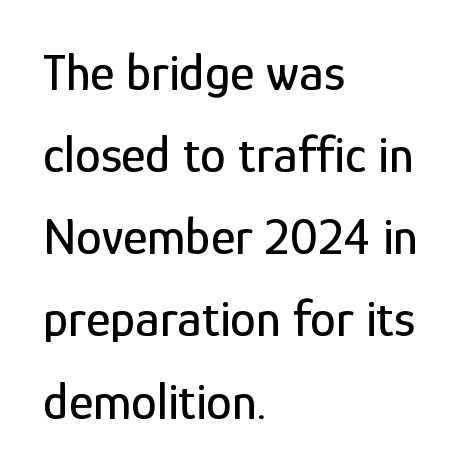
The face used here is rendered with its standard letterfit. The rendering uses natural spacing where letterforms have individual widths. This sample keeps an unexceptional amount of space between lines. The foot of each line stays bare and open.
